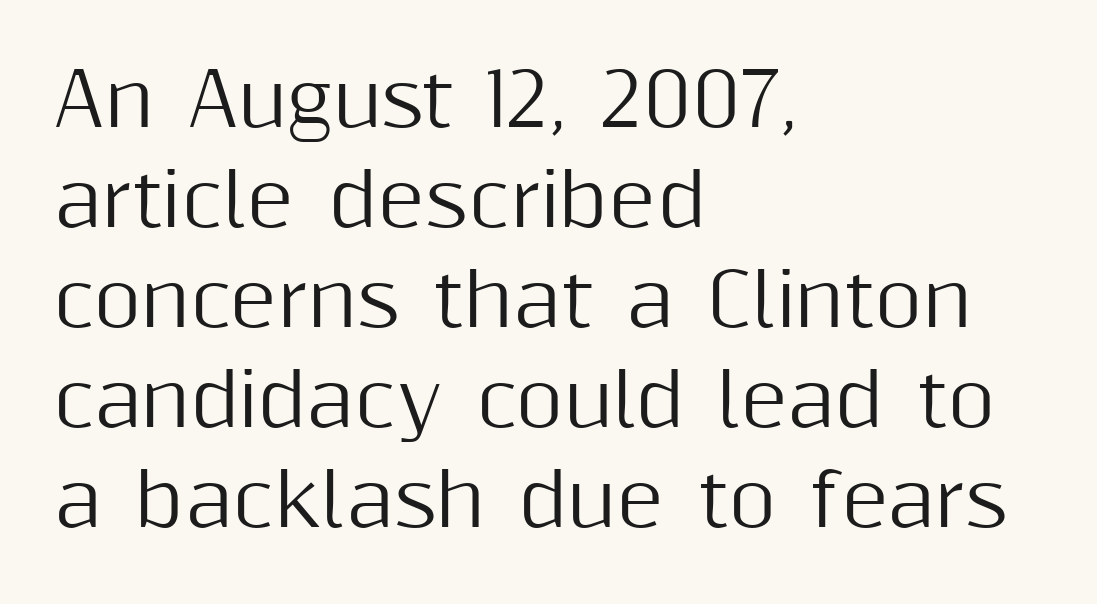
When letters stand straight like this, we call the style roman or upright. Note: no serifs on the glyphs. The designer left line spacing at the default. The rendering uses natural spacing where letterforms have individual widths. No extra tracking has been applied to these lines. The string is rendered with underlining switched off.
